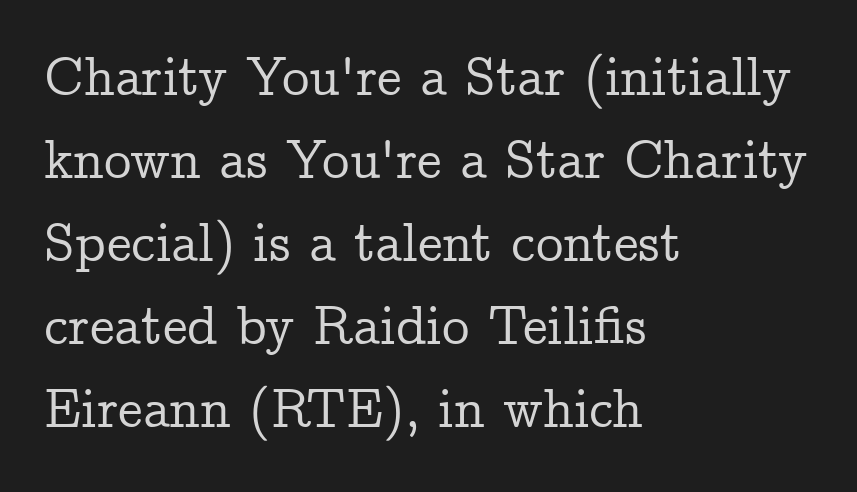
The image shows 55 px serif type, upright; set left-aligned, normal line spacing (1.51x), normal letter spacing, not underlined; low stroke contrast and a medium x-height.
